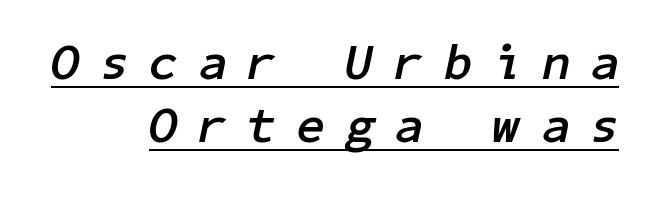
The image shows 50 px semibold type, italic (leaning right); set right-aligned, normal line spacing (1.27x), unusually wide letter spacing (+0.43 em), underlined; low stroke contrast and a medium x-height.
